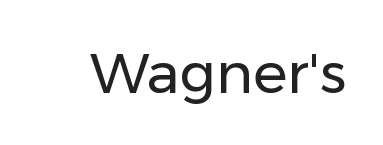
{"serif": "no", "italic": "no", "bold": "no", "weight": "regular", "width": "normal", "stroke_contrast": "low", "x_height": "medium", "monospaced": "no", "underline": "no", "letter_spacing": "normal", "letter_spacing_em": 0.0, "glyph_px": 57}
